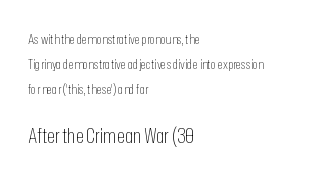
Unmarked baselines from the first word to the last. How are the letters spaced? Ordinarily, with no added tracking. Line starts are locked; line ends wander. In this sample the second text group is rendered at the bigger scale. The axis of the letterforms is exactly vertical. Stem width sits at or under what a default text font uses.
